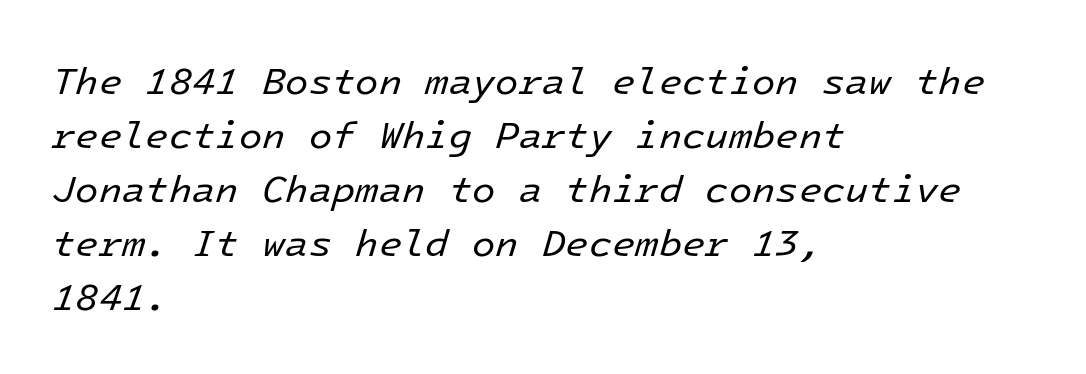
{"italic": "yes", "lean": "right", "slant_degrees": 16, "bold": "no", "weight": "regular", "width": "normal", "stroke_contrast": "low", "x_height": "medium", "underline": "no", "align": "left", "line_spacing": "normal", "line_spacing_ratio": 1.42, "letter_spacing": "normal", "letter_spacing_em": 0.0, "glyph_px": 38}
